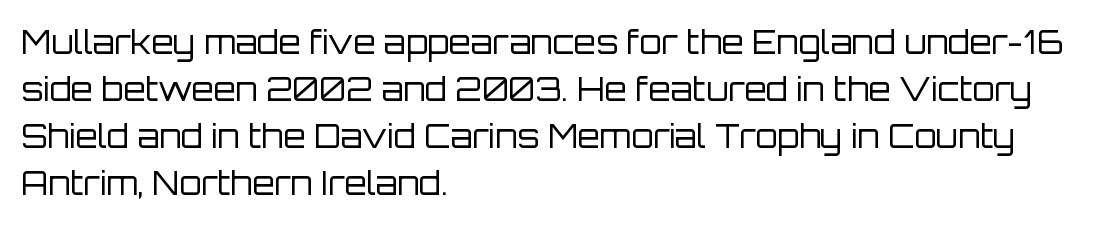
{"serif": "no", "italic": "no", "bold": "no", "weight": "regular", "width": "normal", "stroke_contrast": "low", "x_height": "large", "monospaced": "no", "underline": "no", "align": "left", "line_spacing": "normal", "line_spacing_ratio": 1.47, "letter_spacing": "normal", "letter_spacing_em": 0.0, "glyph_px": 32}
